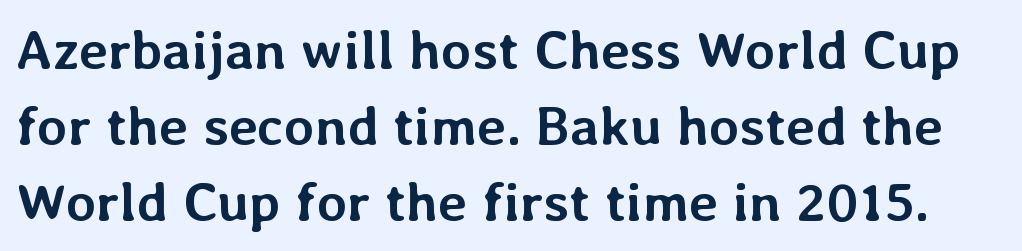
Every stem runs plumb, perpendicular to the baseline. This rendering leaves character spacing at its baseline value. Is the type bold? Yes — the strokes are clearly thick and heavy. Spacing verdict: proportional, widths tailored to each character. Check under the words: just untouched page. Leading matches the norm, producing a regular column.
